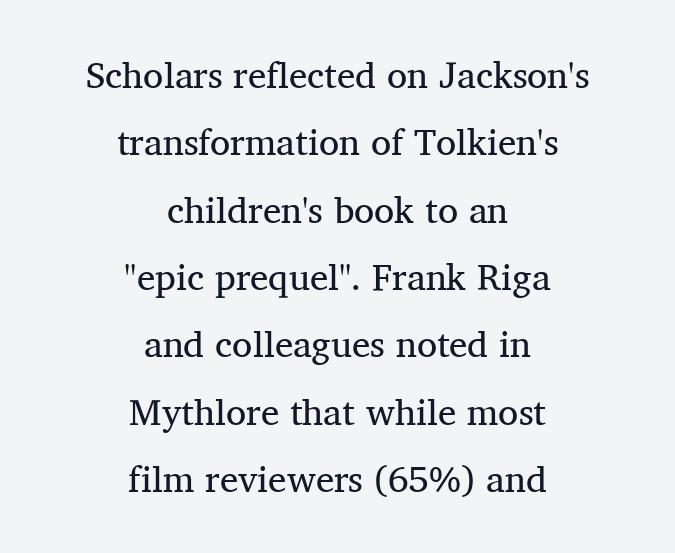
The image shows 37 px regular-weight serif type, upright; set centered, line spacing 1.82x, normal letter spacing, not underlined; medium stroke contrast and a medium x-height.
